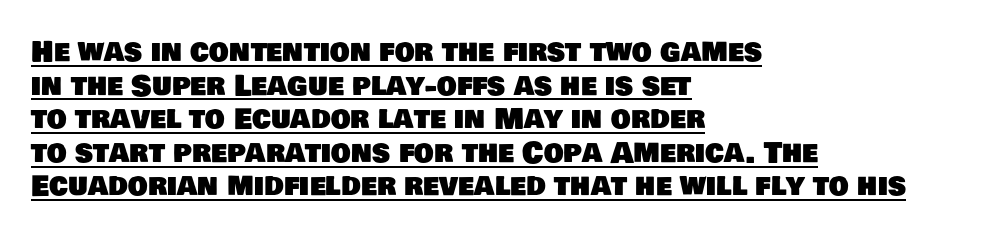
{"serif": "no", "width": "normal", "stroke_contrast": "low", "x_height": "large", "monospaced": "no", "underline": "yes", "align": "left", "line_spacing_ratio": 1.2, "letter_spacing": "normal", "letter_spacing_em": 0.0, "glyph_px": 28}
